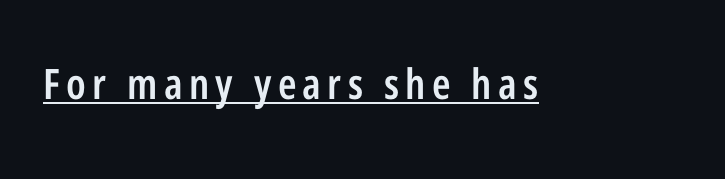
The image shows 42 px semibold, condensed sans-serif type, upright; set underlined; low stroke contrast and a medium x-height.
